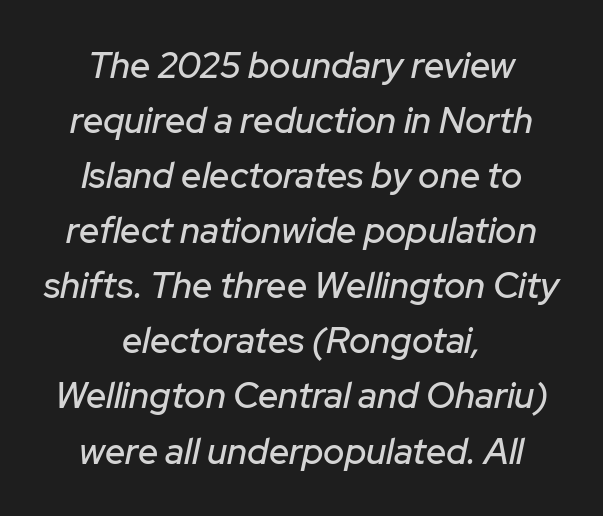
{"italic": "yes", "lean": "right", "slant_degrees": 12, "width": "normal", "stroke_contrast": "low", "x_height": "medium", "monospaced": "no", "underline": "no", "align": "center", "line_spacing": "normal", "line_spacing_ratio": 1.53, "letter_spacing": "normal", "letter_spacing_em": 0.0, "glyph_px": 36}
